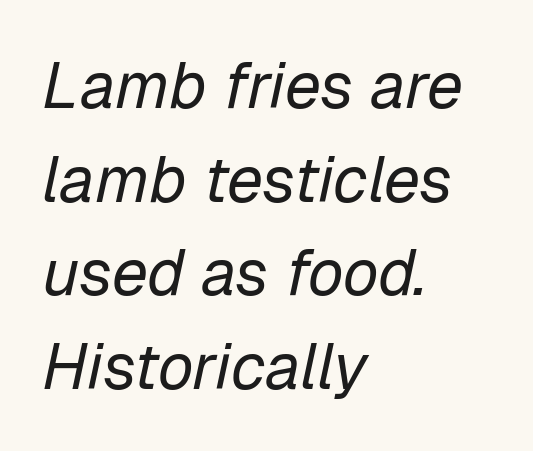
The image shows 65 px regular-weight type, italic (leaning right); set left-aligned, normal line spacing (1.44x), normal letter spacing, not underlined; low stroke contrast and a medium x-height.
